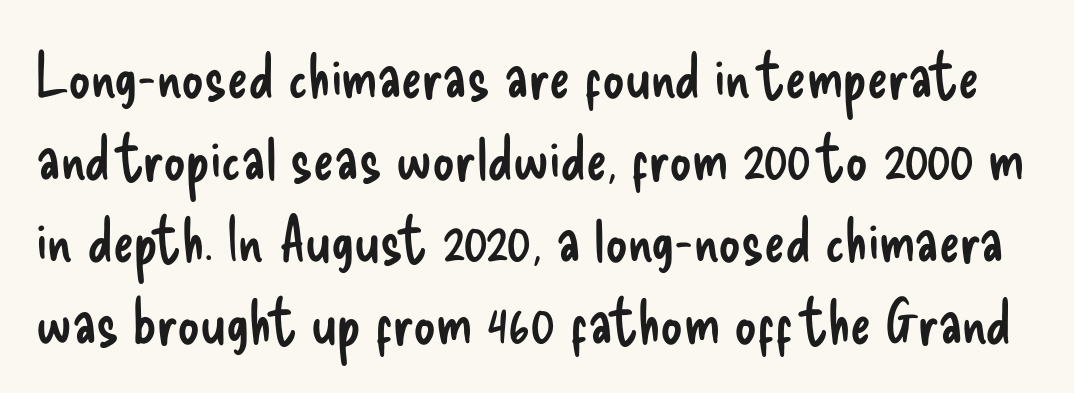
Q: Is the text bold? A: No.
Q: Is the text italic (slanted)? A: No, it is upright.
Q: Is the typeface a serif or a sans-serif typeface? A: Sans-serif.
Q: Is the text underlined? A: No.
Q: Is the spacing between letters normal or unusually wide? A: Normal.
Q: Is the spacing between lines tight, normal or loose? A: Normal.
Q: Width (condensed, normal, or wide)? A: Condensed.
Q: Stroke contrast? A: Low.
Q: x-height? A: Small.
Q: Monospaced? A: No.
